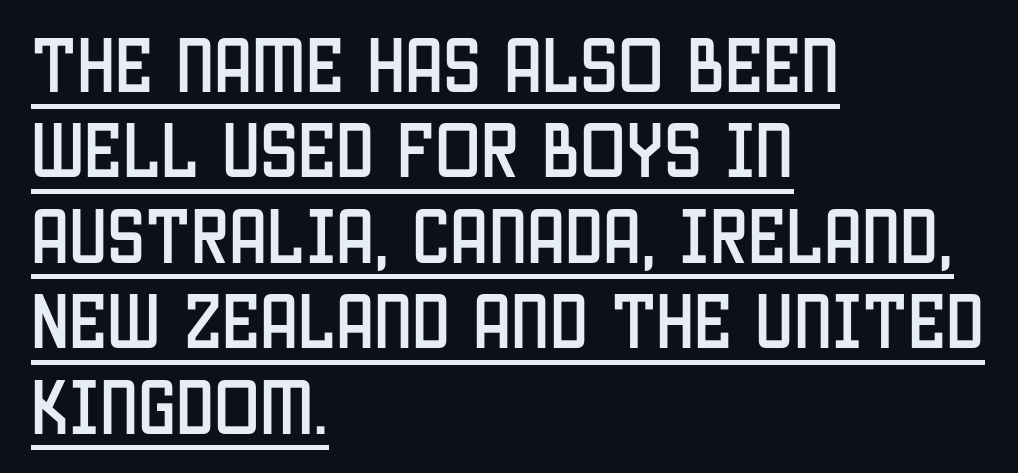
Tracking value appears to be zero — textbook default spacing. Character widths vary here, with narrow letters taking less room than wide ones. The glyphs in this specimen are sans serif. Baseline-to-baseline distance is the conventional proportion of letter height.
